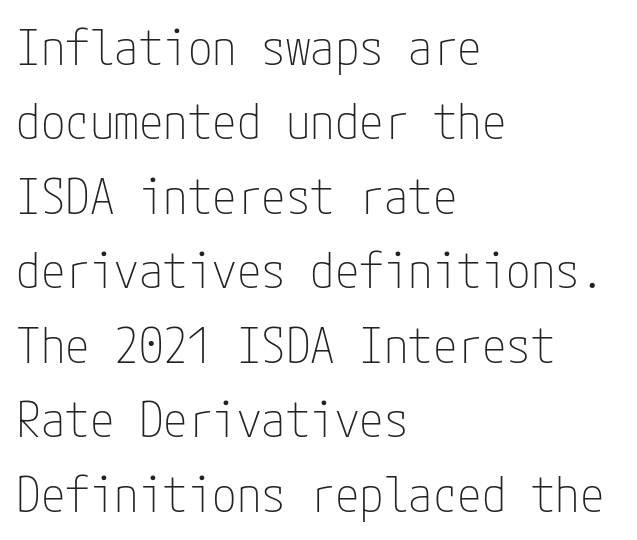
The image shows 49 px thin, condensed sans-serif type, upright; set left-aligned, normal line spacing (1.52x), normal letter spacing, not underlined; low stroke contrast and a medium x-height.
